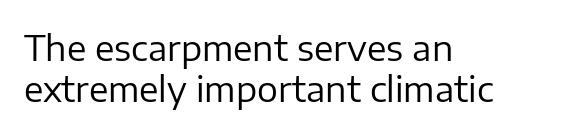
Q: Is the text bold? A: No.
Q: Is the text italic (slanted)? A: No, it is upright.
Q: Is the typeface a serif or a sans-serif typeface? A: Sans-serif.
Q: Is the text underlined? A: No.
Q: How is the paragraph aligned? A: Left-aligned.
Q: Is the spacing between letters normal or unusually wide? A: Normal.
Q: Width (condensed, normal, or wide)? A: Normal.
Q: Stroke contrast? A: Low.
Q: x-height? A: Medium.
Q: Monospaced? A: No.
